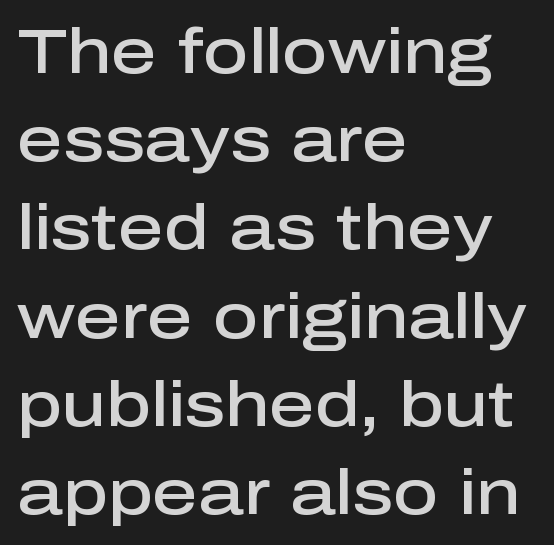
The image shows 63 px semibold sans-serif type, upright; set left-aligned, normal line spacing (1.4x), normal letter spacing, not underlined; low stroke contrast and a medium x-height.
